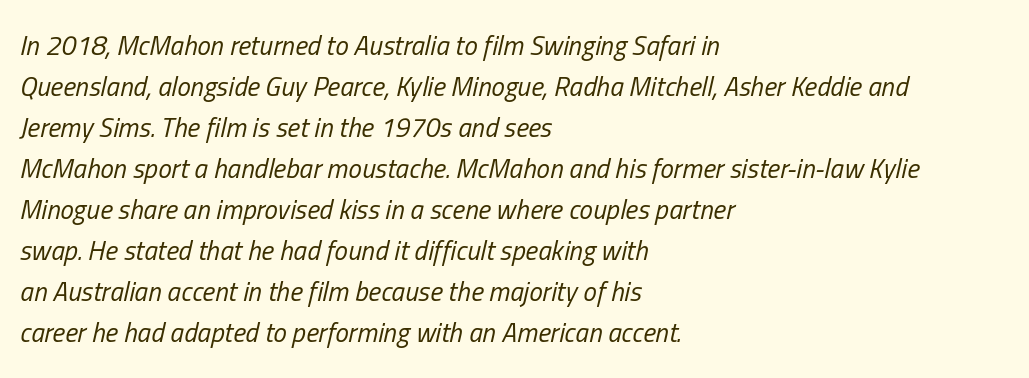
The image shows 27 px text type, italic (leaning right); set left-aligned, normal line spacing (1.52x), normal letter spacing, not underlined.
